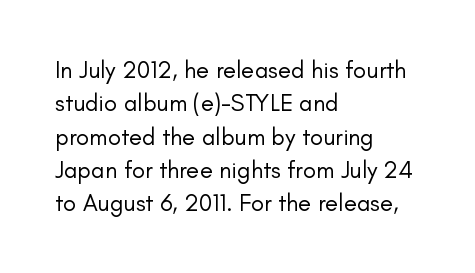
The letterforms sit at book weight or below. Posture: straight, roman, zero tilt. Tracking value appears to be zero — textbook default spacing. The passage shown stacks its lines at a standard gap. Is the block centered? No — it sits flush against the left margin. The foot of each line stays bare and open.
